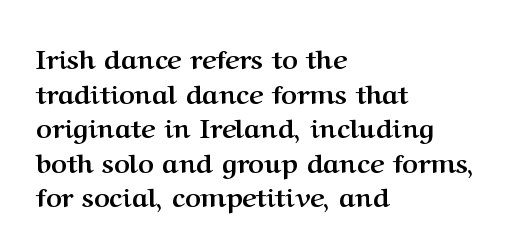
The image shows 27 px bold type, upright; set left-aligned, normal line spacing (1.28x), normal letter spacing, not underlined.
